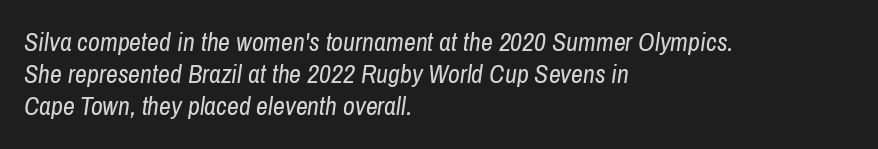
The image shows 26 px text type, italic (leaning right); set left-aligned, line spacing 1.24x, normal letter spacing, not underlined.
